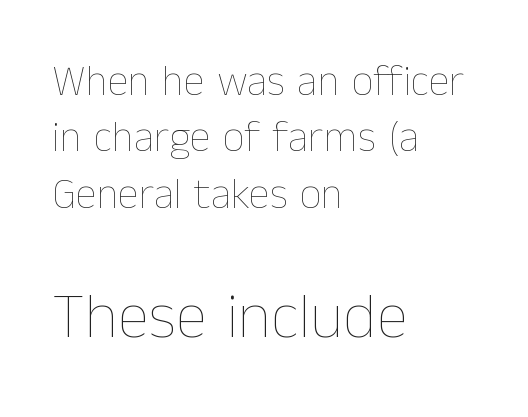
The image shows 65 px thin type, upright; set left-aligned, normal line spacing (1.31x), normal letter spacing, not underlined; the second (bottom) block is 1.51x larger; low stroke contrast and a medium x-height.
